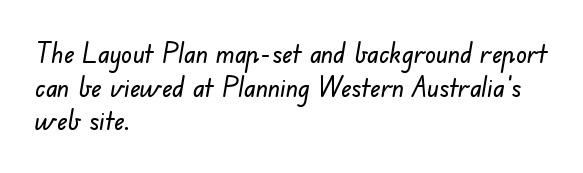
Reading down the block, your eye returns to a fixed left position each line. Plain, unruled lines of type. Evenly set lines give the paragraph a standard silhouette. Honestly, the letter spacing is just normal — you wouldn't notice it.
